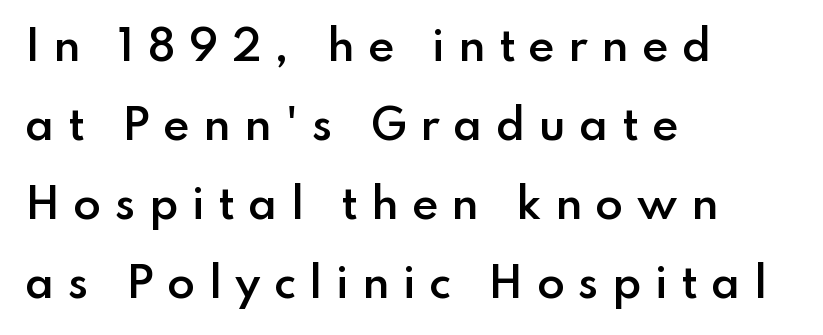
Q: Is the text bold? A: Semi-bold.
Q: Is the text italic (slanted)? A: No, it is upright.
Q: Is the typeface a serif or a sans-serif typeface? A: Sans-serif.
Q: Is the text underlined? A: No.
Q: How is the paragraph aligned? A: Left-aligned.
Q: Is the spacing between letters normal or unusually wide? A: Unusually wide.
Q: Is the spacing between lines tight, normal or loose? A: Loose.
Q: Width (condensed, normal, or wide)? A: Normal.
Q: Stroke contrast? A: Low.
Q: x-height? A: Small.
Q: Monospaced? A: No.
